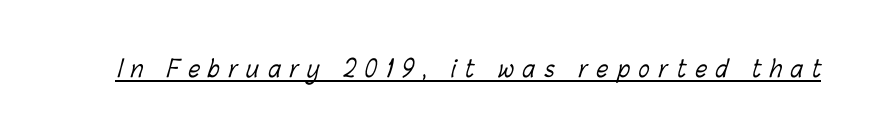
Q: Is the text bold? A: No.
Q: Is the text underlined? A: Yes.
Q: Is the spacing between letters normal or unusually wide? A: Unusually wide.
